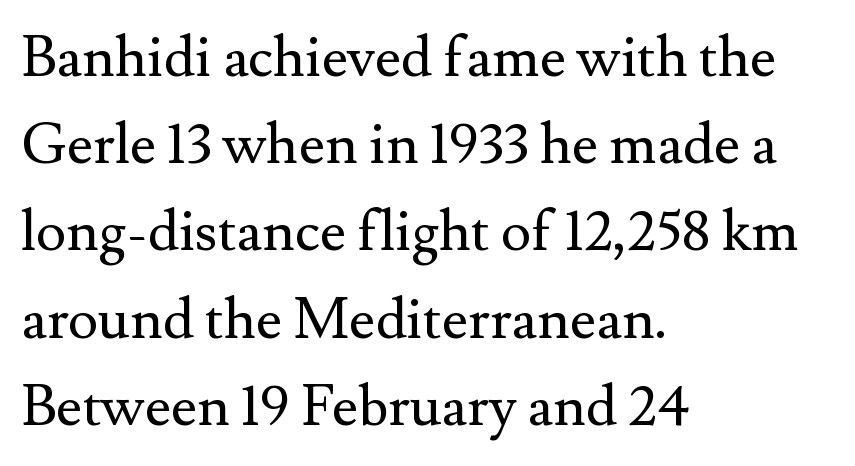
{"serif": "yes", "italic": "no", "bold": "no", "weight": "regular", "width": "normal", "stroke_contrast": "medium", "x_height": "small", "monospaced": "no", "underline": "no", "align": "left", "line_spacing": "normal", "line_spacing_ratio": 1.53, "letter_spacing": "normal", "letter_spacing_em": 0.0, "glyph_px": 57}
